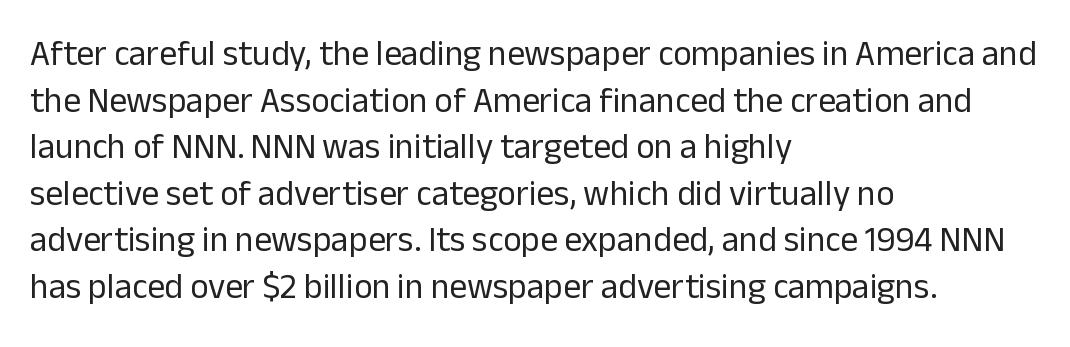
The passage is arranged the way most books set body copy — flush left. No word sits above an underline. Designer's note — italics off, roman on. These lines are rendered in a variable-pitch font.
